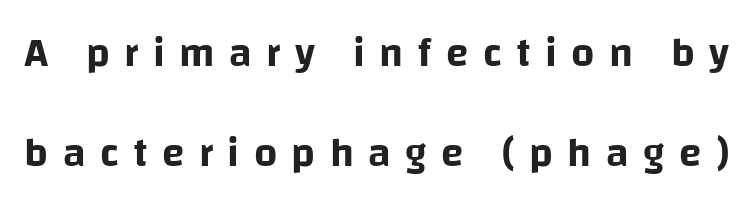
Q: Is the text italic (slanted)? A: No, it is upright.
Q: Is the typeface a serif or a sans-serif typeface? A: Sans-serif.
Q: Is the text underlined? A: No.
Q: Is the spacing between letters normal or unusually wide? A: Unusually wide.
Q: Is the spacing between lines tight, normal or loose? A: Loose.
Q: Width (condensed, normal, or wide)? A: Normal.
Q: Stroke contrast? A: Low.
Q: x-height? A: Large.
Q: Monospaced? A: No.
